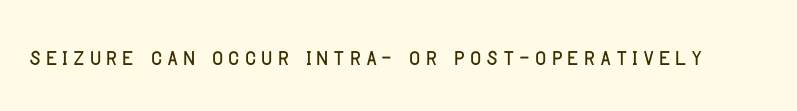
A typesetter would call this proportional, since set widths differ per character. Examine the stroke ends and you'll find no serifs. Plain, unruled lines of type. This is roman type, the default non-slanted kind.
